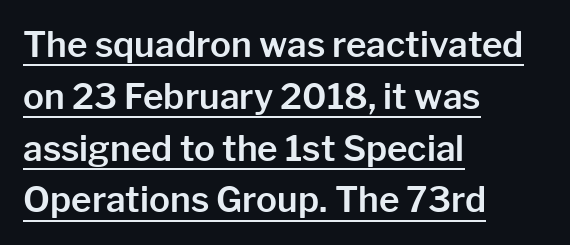
{"serif": "no", "italic": "no", "width": "normal", "stroke_contrast": "low", "x_height": "medium", "monospaced": "no", "underline": "yes", "align": "left", "line_spacing": "normal", "line_spacing_ratio": 1.48, "letter_spacing": "normal", "letter_spacing_em": 0.0, "glyph_px": 35}
